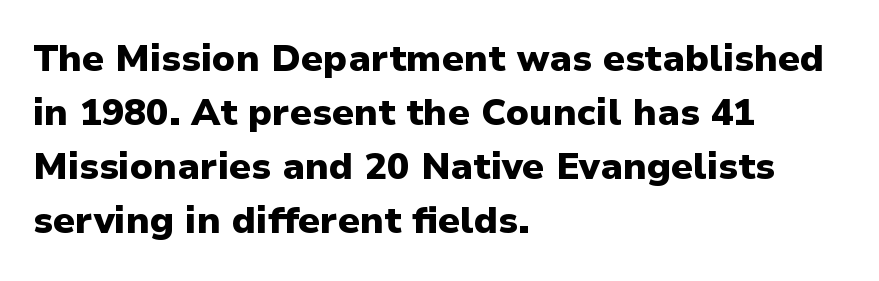
Honestly, there is no underline to notice here at all. The lettering holds an erect, upright posture throughout. Here the glyphs are tracked normally, forming tight word shapes. The typesetter chose a ragged-right arrangement here. The letters advance in unequal steps, a hallmark of proportional type. In terms of leading, this rendering sits right in the middle.
